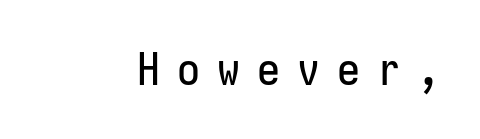
Q: Is the text italic (slanted)? A: No, it is upright.
Q: Is the typeface a serif or a sans-serif typeface? A: Sans-serif.
Q: Is the text underlined? A: No.
Q: Is the spacing between letters normal or unusually wide? A: Unusually wide.
Q: Width (condensed, normal, or wide)? A: Condensed.
Q: Stroke contrast? A: Low.
Q: x-height? A: Medium.
